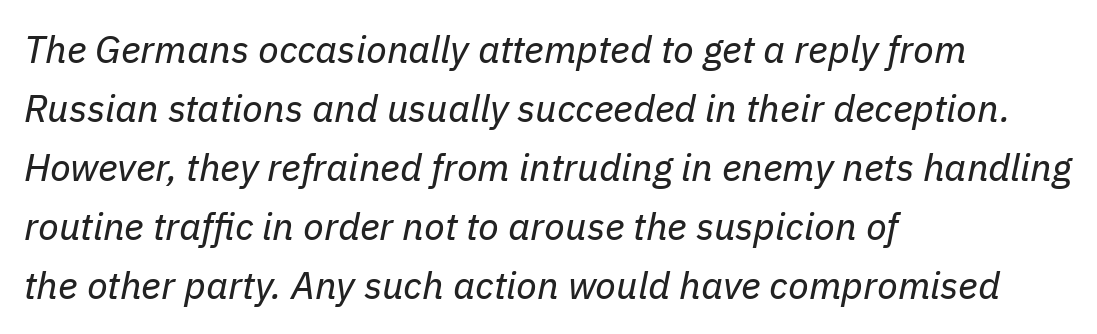
The image shows 38 px regular-weight type, italic (leaning right); set left-aligned, normal line spacing (1.55x), normal letter spacing, not underlined; low stroke contrast and a medium x-height.
